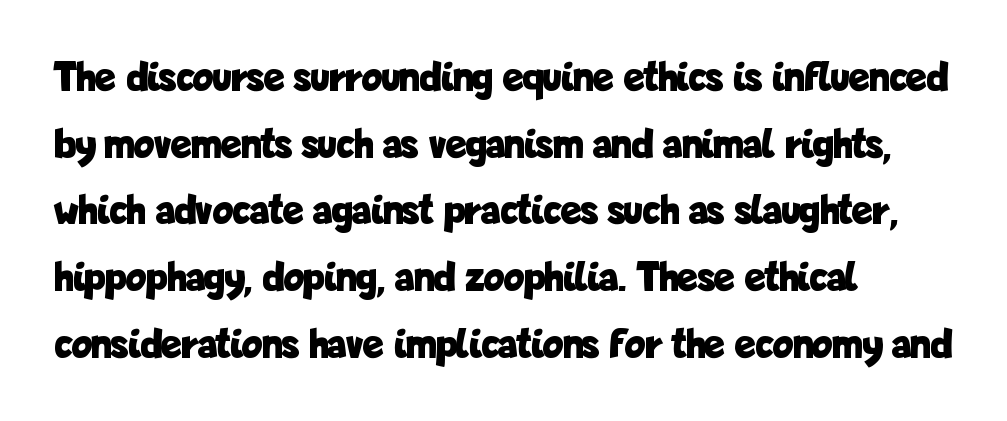
The image shows 43 px bold, condensed sans-serif type, upright; set left-aligned, normal line spacing (1.55x), normal letter spacing, not underlined; low stroke contrast and a medium x-height.
